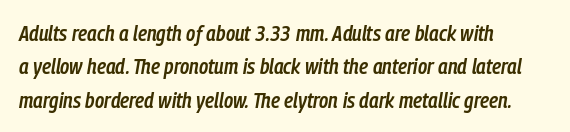
The image shows 22 px text type, italic (leaning right); set left-aligned, normal line spacing (1.52x), normal letter spacing, not underlined.
